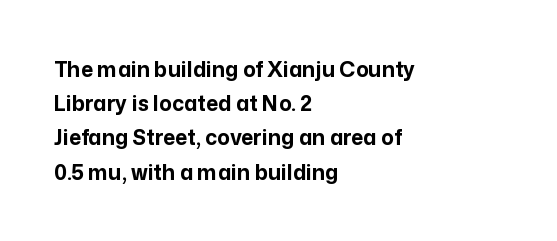
{"italic": "no", "bold": "yes", "underline": "no", "align": "left", "line_spacing": "normal", "line_spacing_ratio": 1.63, "letter_spacing": "normal", "letter_spacing_em": 0.0, "glyph_px": 21}
